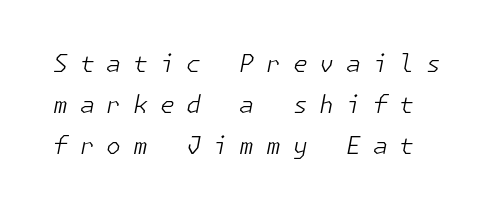
Q: Is the text bold? A: No.
Q: Is the text italic (slanted)? A: Yes, it leans right by about 11 degrees.
Q: Is the text underlined? A: No.
Q: Is the spacing between letters normal or unusually wide? A: Unusually wide.
